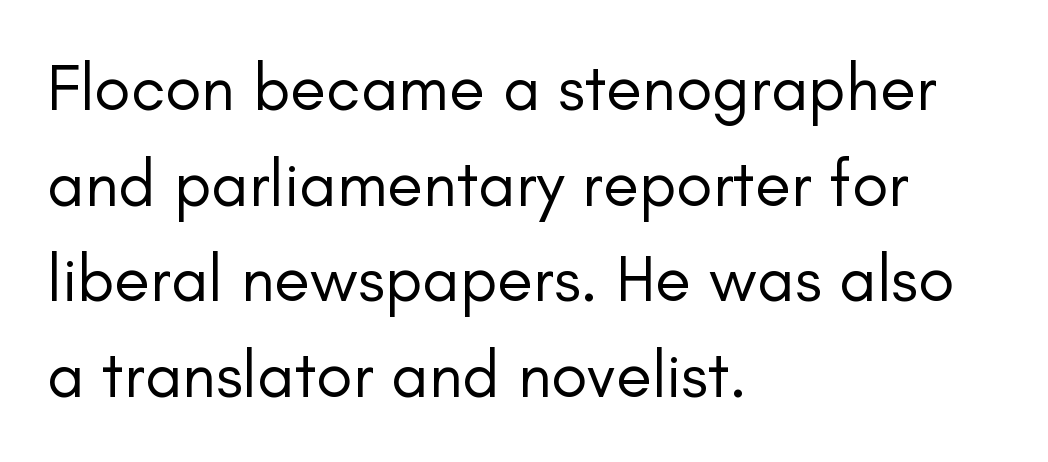
Q: Is the text bold? A: No.
Q: Is the text italic (slanted)? A: No, it is upright.
Q: Is the typeface a serif or a sans-serif typeface? A: Sans-serif.
Q: Is the text underlined? A: No.
Q: How is the paragraph aligned? A: Left-aligned.
Q: Is the spacing between letters normal or unusually wide? A: Normal.
Q: Is the spacing between lines tight, normal or loose? A: Normal.
Q: Width (condensed, normal, or wide)? A: Normal.
Q: Stroke contrast? A: Low.
Q: x-height? A: Small.
Q: Monospaced? A: No.
